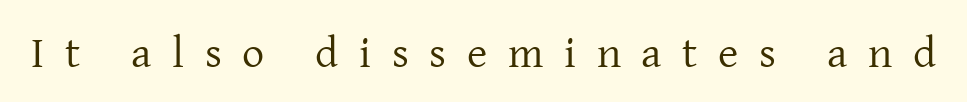
Q: Is the text bold? A: No.
Q: Is the text italic (slanted)? A: No, it is upright.
Q: Is the typeface a serif or a sans-serif typeface? A: Serif.
Q: Is the text underlined? A: No.
Q: Is the spacing between letters normal or unusually wide? A: Unusually wide.
Q: Width (condensed, normal, or wide)? A: Normal.
Q: Stroke contrast? A: Low.
Q: x-height? A: Medium.
Q: Monospaced? A: No.
